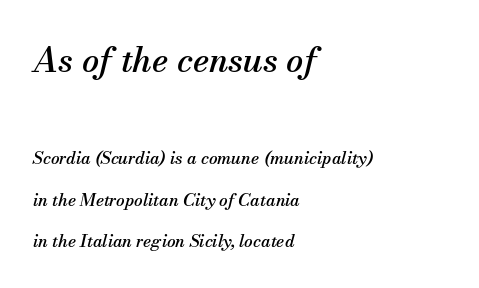
Q: Is the text italic (slanted)? A: Yes, it leans right by about 13 degrees.
Q: Is the typeface a serif or a sans-serif typeface? A: Serif.
Q: Is the text underlined? A: No.
Q: How is the paragraph aligned? A: Left-aligned.
Q: Is the spacing between letters normal or unusually wide? A: Normal.
Q: Is the spacing between lines tight, normal or loose? A: Loose.
Q: Which block of text is set in a larger size, the first (top) or the second (bottom)? A: The first (top) one.
Q: Width (condensed, normal, or wide)? A: Normal.
Q: Stroke contrast? A: Medium.
Q: x-height? A: Small.
Q: Monospaced? A: No.
